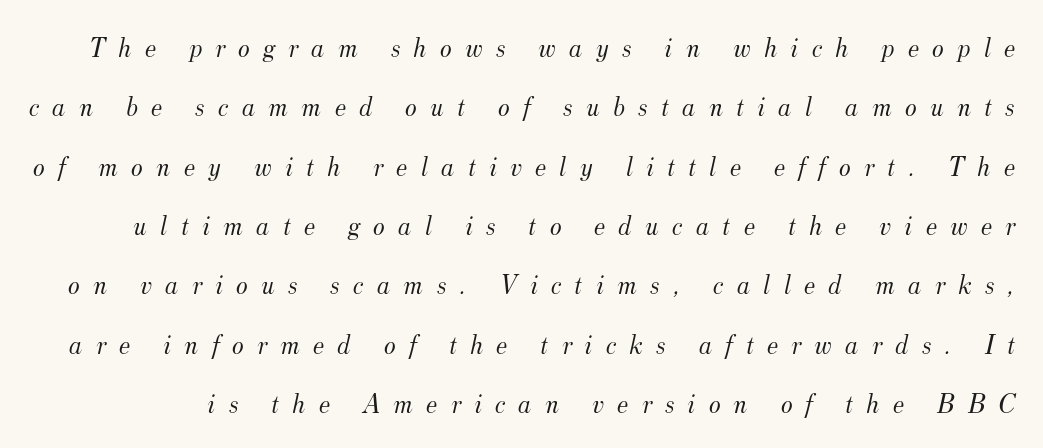
The image shows 28 px light serif type, italic (leaning right); set loose line spacing (2.12x), unusually wide letter spacing (+0.47 em), not underlined; medium stroke contrast and a small x-height.
